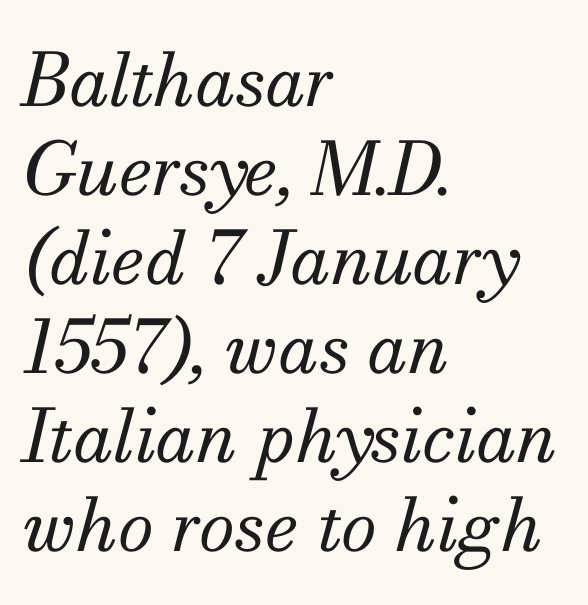
The ragged edge is on the right, which tells us the setting is flush left. The strip under each line holds only bare page. Check where the strokes stop: tiny serifs finish them off. Look at the tracking — it's just the regular setting, nothing added. You can tell it's italic because the verticals aren't actually vertical. Is this a fixed-width face? No — the glyphs have proportional, varying widths.
